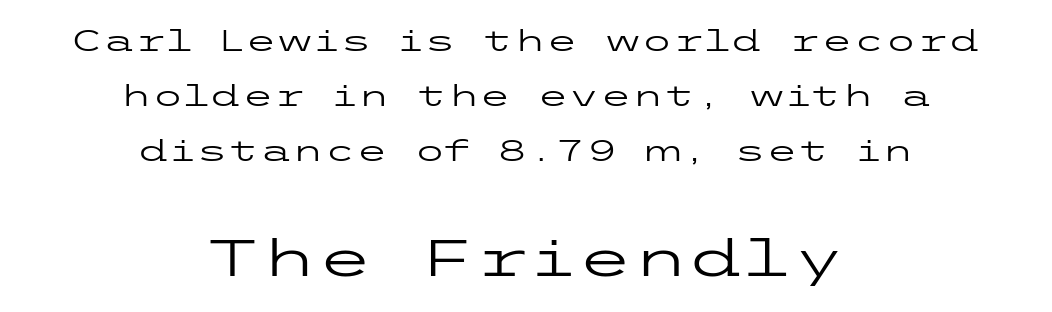
Unlike italic type, these characters show no tilt at all. Teacher's note: observe the equal gaps on both sides — that is centered alignment. Each letter's strokes conclude bluntly, with no projecting serifs. No extra ink here — the face is not bold. Check under the words: just untouched page. Each word holds together tightly as a unit, with standard inter-letter gaps.
